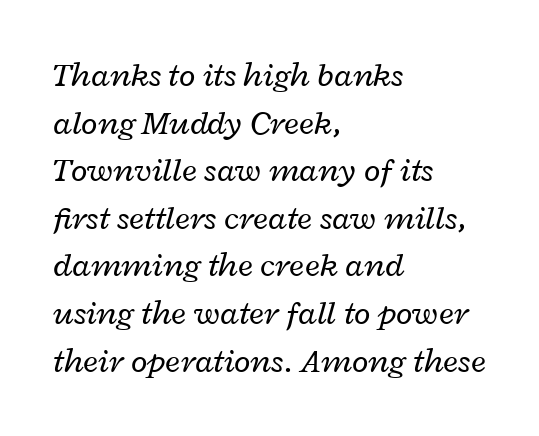
The type is set solid horizontally, with unmodified tracking. A typesetter would call this proportional, since set widths differ per character. Think standard paragraph weight, or any step lighter than that. Quick note: italic. Descenders hang freely into open space. Where is the straight margin? On the left.
